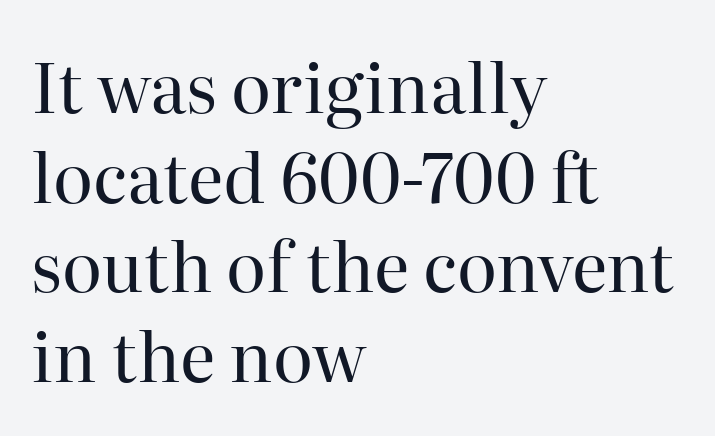
{"serif": "yes", "italic": "no", "bold": "no", "weight": "regular", "width": "normal", "stroke_contrast": "high", "x_height": "medium", "monospaced": "no", "underline": "no", "align": "left", "line_spacing": "normal", "line_spacing_ratio": 1.3, "letter_spacing": "normal", "letter_spacing_em": 0.0, "glyph_px": 69}
